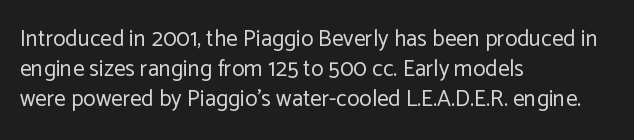
Teacher's note: observe the even left margin — that is flush-left alignment. Does extra space separate the letters? No, they use regular spacing. In terms of posture, this sample is upright. The glyphs are unaccompanied by any horizontal stroke below them. The lines sit at an ordinary, default distance from one another.
